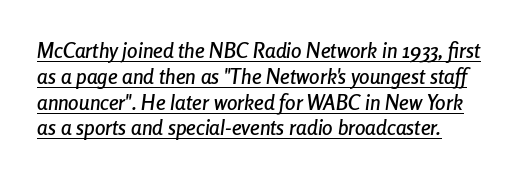
Looking at the ascenders, they clearly lean. How are the letters spaced? Ordinarily, with no added tracking. This rendering features underlined lettering.
